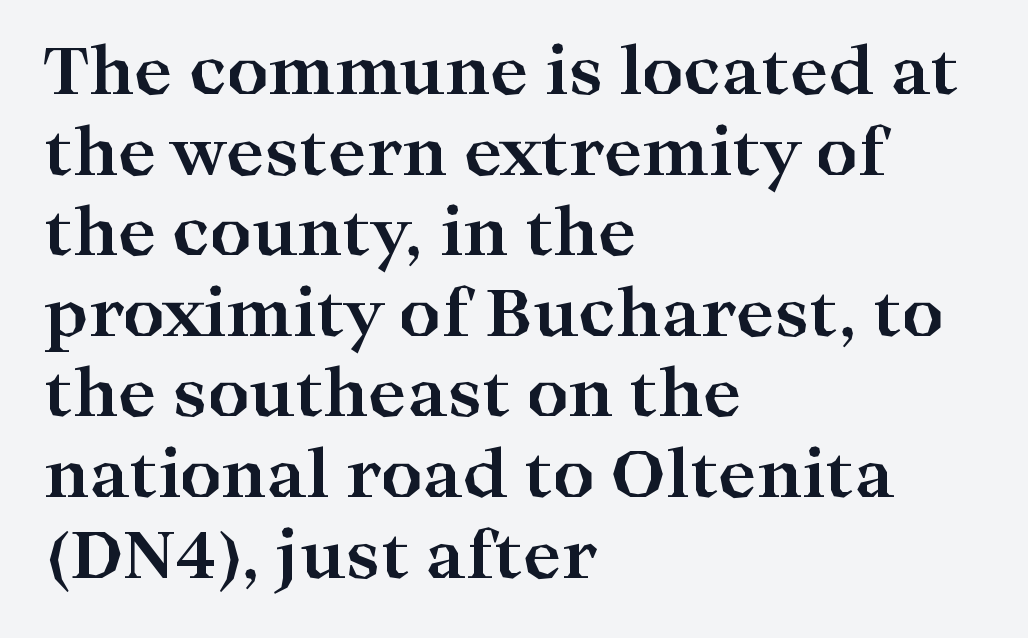
The image shows 65 px bold, wide serif type, upright; set left-aligned, line spacing 1.24x, normal letter spacing, not underlined; high stroke contrast and a medium x-height.
